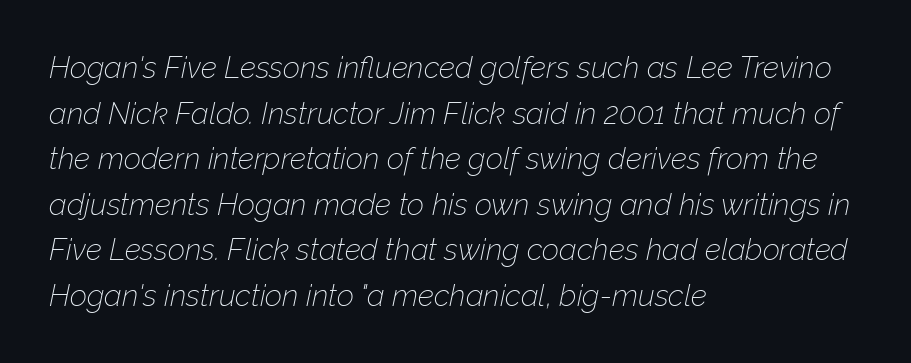
{"italic": "yes", "lean": "right", "slant_degrees": 12, "bold": "no", "weight": "thin", "width": "normal", "stroke_contrast": "low", "x_height": "medium", "monospaced": "no", "underline": "no", "align": "left", "line_spacing": "normal", "line_spacing_ratio": 1.52, "letter_spacing": "normal", "letter_spacing_em": 0.0, "glyph_px": 30}
